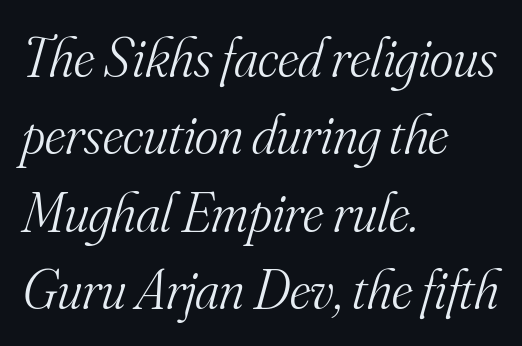
{"serif": "yes", "italic": "yes", "lean": "right", "slant_degrees": 16, "bold": "no", "weight": "light", "width": "normal", "stroke_contrast": "medium", "x_height": "small", "monospaced": "no", "underline": "no", "align": "left", "line_spacing": "normal", "line_spacing_ratio": 1.38, "letter_spacing": "normal", "letter_spacing_em": 0.0, "glyph_px": 56}
